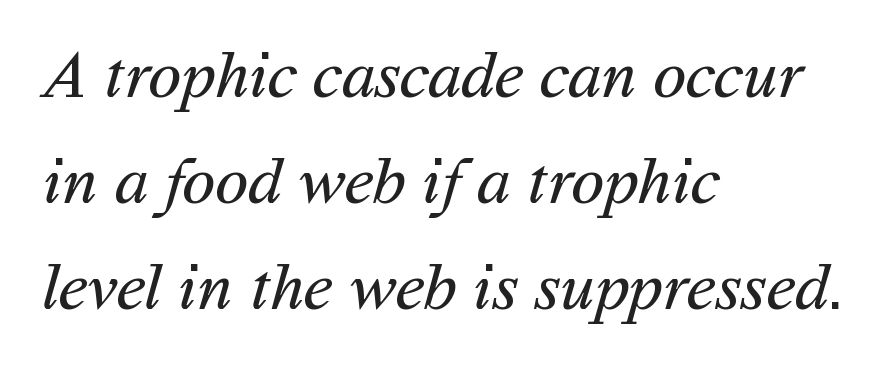
The line texture is even and compact thanks to regular tracking. You could not count columns in this text — the font is proportionally spaced. Evenly set lines give the paragraph a standard silhouette. This sample uses a sans-serif face.
